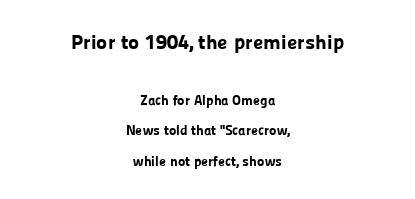
The glyphs are unaccompanied by any horizontal stroke below them. Which margin do the lines hug? Neither — every line sits in the middle. Default kerning and tracking; the words read as compact shapes. Each new line begins a long way beneath the previous one. No italicization has been applied; the sample stays upright.
